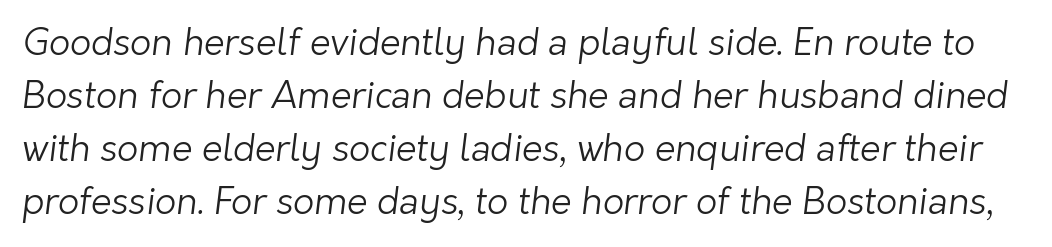
Observe the ordinary spacing: letters are neighbours, not strangers. The letters carry no serifs — their stems end cleanly without finishing strokes. Is this a fixed-width face? No — the glyphs have proportional, varying widths. Just letters on the line, the space beneath them empty.
